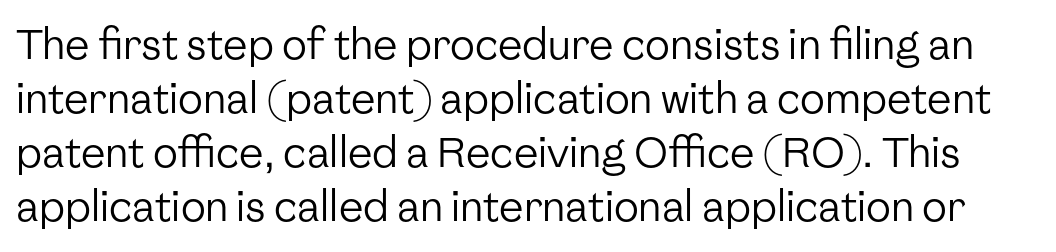
Q: Is the text bold? A: No.
Q: Is the text italic (slanted)? A: No, it is upright.
Q: Is the typeface a serif or a sans-serif typeface? A: Sans-serif.
Q: Is the text underlined? A: No.
Q: Is the spacing between letters normal or unusually wide? A: Normal.
Q: Is the spacing between lines tight, normal or loose? A: Normal.
Q: Width (condensed, normal, or wide)? A: Normal.
Q: Stroke contrast? A: Low.
Q: x-height? A: Medium.
Q: Monospaced? A: No.
